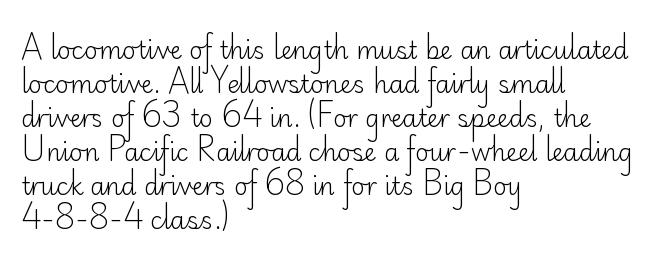
Q: Is the text bold? A: No.
Q: Is the text italic (slanted)? A: No, it is upright.
Q: Is the text underlined? A: No.
Q: How is the paragraph aligned? A: Left-aligned.
Q: Is the spacing between letters normal or unusually wide? A: Normal.
Q: Is the spacing between lines tight, normal or loose? A: Normal.
